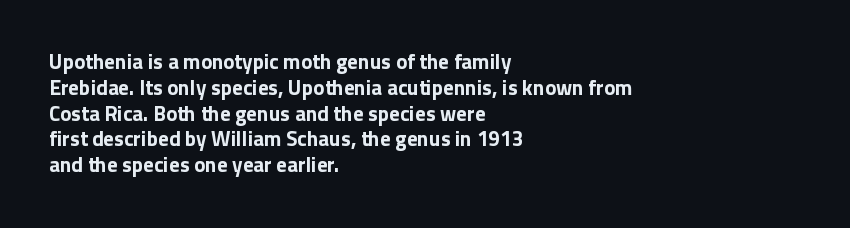
{"italic": "no", "bold": "yes", "underline": "no", "align": "left", "line_spacing_ratio": 1.23, "letter_spacing": "normal", "letter_spacing_em": 0.0, "glyph_px": 21}
